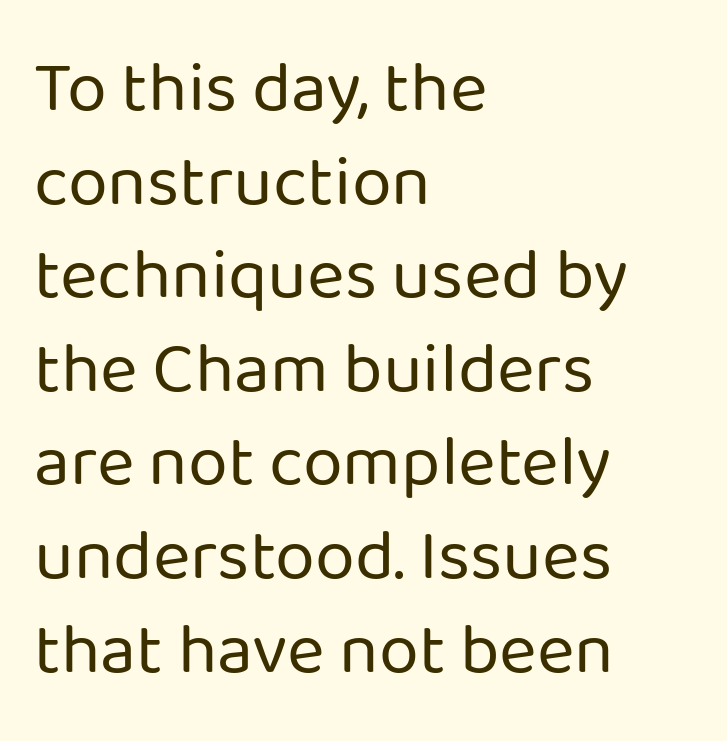
Q: Is the text bold? A: No.
Q: Is the text italic (slanted)? A: No, it is upright.
Q: Is the typeface a serif or a sans-serif typeface? A: Sans-serif.
Q: Is the text underlined? A: No.
Q: How is the paragraph aligned? A: Left-aligned.
Q: Is the spacing between letters normal or unusually wide? A: Normal.
Q: Is the spacing between lines tight, normal or loose? A: Normal.
Q: Width (condensed, normal, or wide)? A: Normal.
Q: Stroke contrast? A: Low.
Q: x-height? A: Medium.
Q: Monospaced? A: No.
